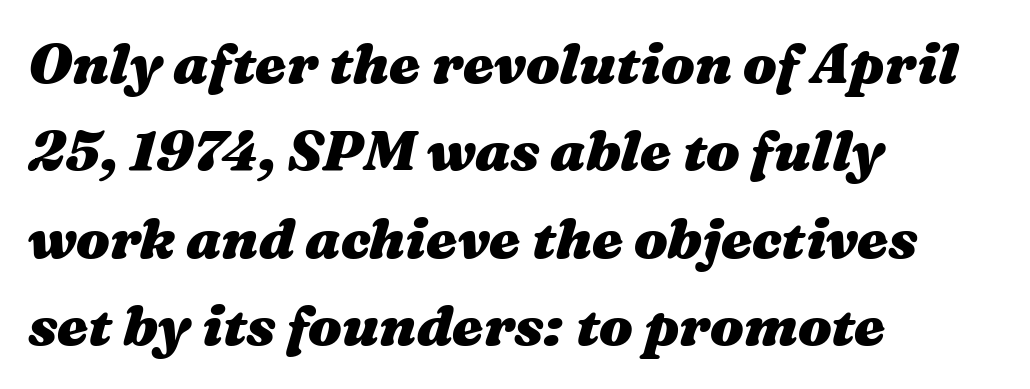
Q: Is the text bold? A: Yes.
Q: Is the text italic (slanted)? A: Yes, it leans right by about 16 degrees.
Q: Is the text underlined? A: No.
Q: How is the paragraph aligned? A: Left-aligned.
Q: Is the spacing between letters normal or unusually wide? A: Normal.
Q: Is the spacing between lines tight, normal or loose? A: Normal.
Q: Width (condensed, normal, or wide)? A: Wide.
Q: Stroke contrast? A: Medium.
Q: x-height? A: Medium.
Q: Monospaced? A: No.
